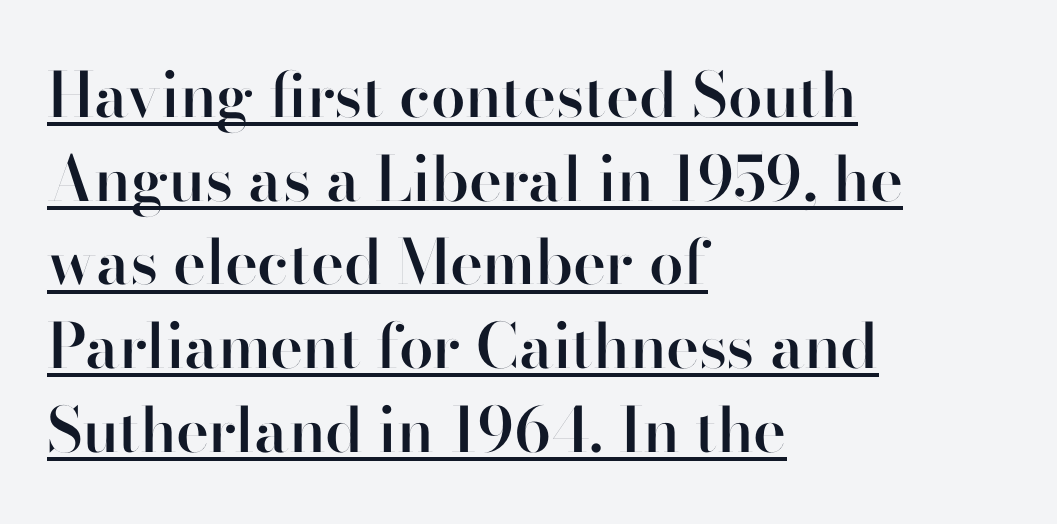
Q: Is the text bold? A: Semi-bold.
Q: Is the text italic (slanted)? A: No, it is upright.
Q: Is the typeface a serif or a sans-serif typeface? A: Sans-serif.
Q: Is the text underlined? A: Yes.
Q: How is the paragraph aligned? A: Left-aligned.
Q: Is the spacing between letters normal or unusually wide? A: Normal.
Q: Is the spacing between lines tight, normal or loose? A: Normal.
Q: Width (condensed, normal, or wide)? A: Normal.
Q: Stroke contrast? A: High.
Q: x-height? A: Small.
Q: Monospaced? A: No.
